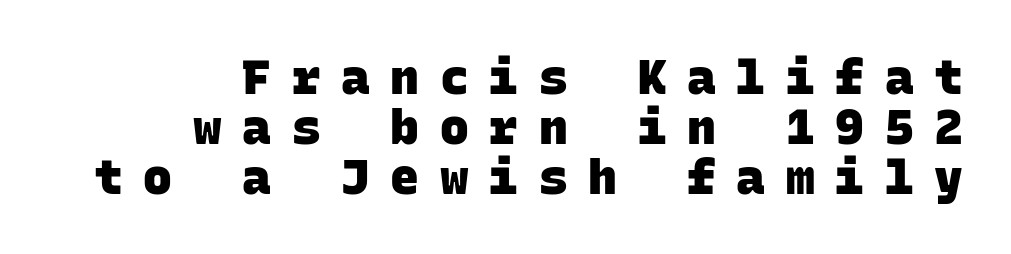
{"serif": "no", "bold": "yes", "weight": "heavy", "width": "normal", "stroke_contrast": "low", "x_height": "large", "monospaced": "yes", "underline": "no", "align": "right", "line_spacing": "tight", "line_spacing_ratio": 1.04, "letter_spacing": "wide", "letter_spacing_em": 0.43, "glyph_px": 48}
